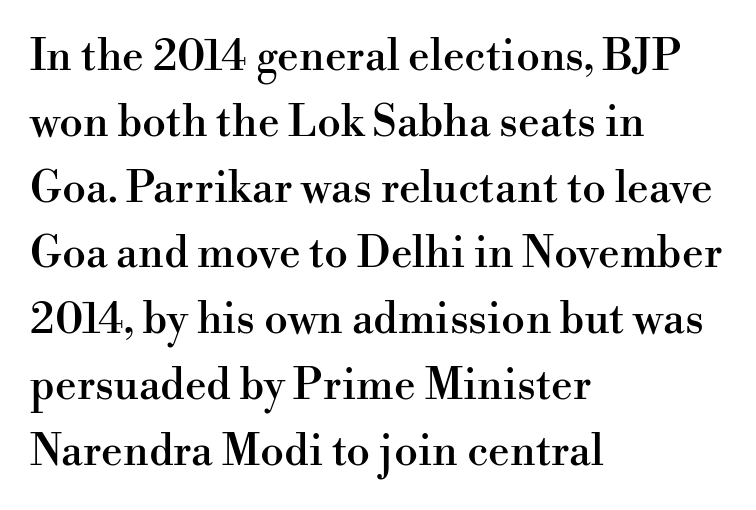
{"serif": "yes", "italic": "no", "width": "normal", "stroke_contrast": "high", "x_height": "small", "monospaced": "no", "underline": "no", "align": "left", "line_spacing": "normal", "line_spacing_ratio": 1.53, "letter_spacing": "normal", "letter_spacing_em": 0.0, "glyph_px": 43}
